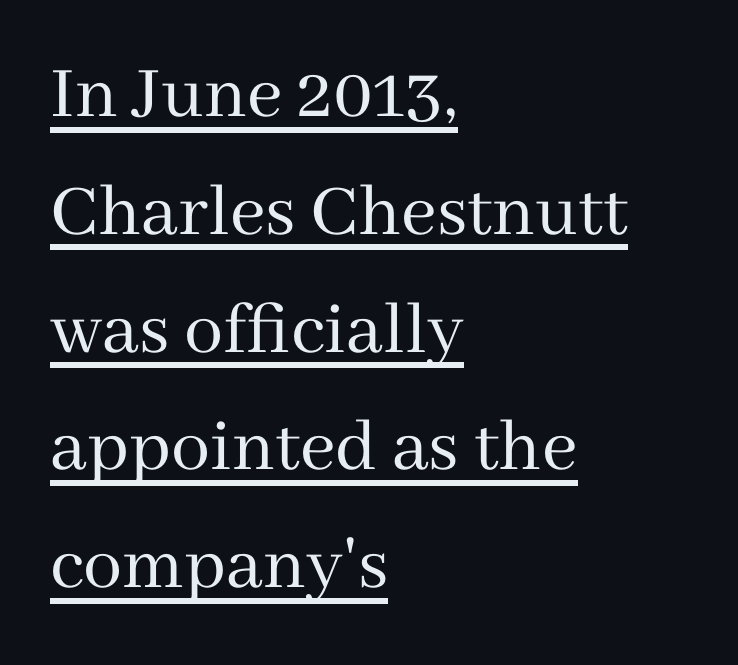
{"serif": "yes", "italic": "no", "bold": "no", "weight": "regular", "width": "normal", "stroke_contrast": "medium", "x_height": "medium", "monospaced": "no", "underline": "yes", "align": "left", "line_spacing": "normal", "line_spacing_ratio": 1.51, "letter_spacing": "normal", "letter_spacing_em": 0.0, "glyph_px": 78}
